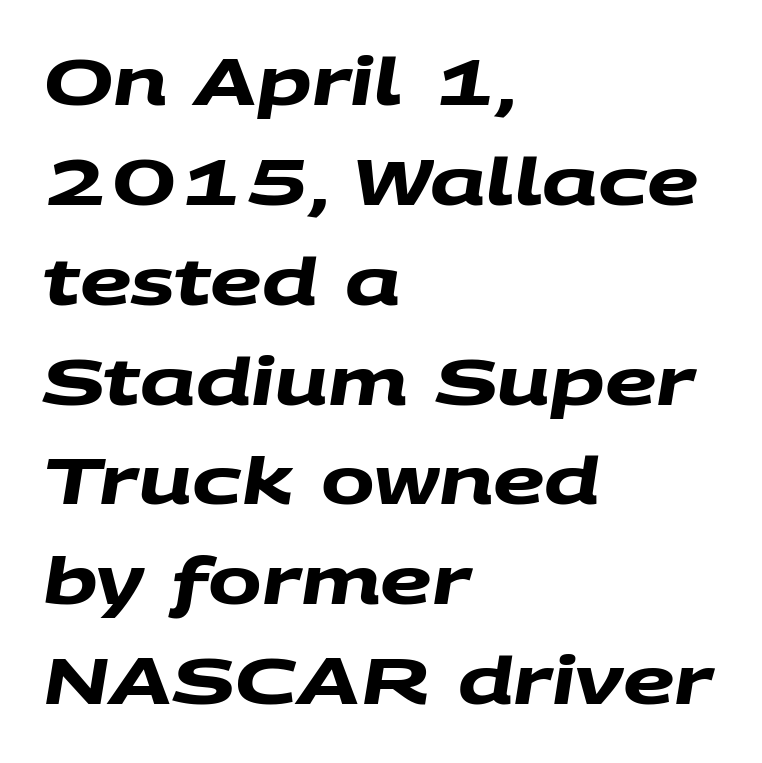
Q: Is the text bold? A: Yes.
Q: Is the typeface a serif or a sans-serif typeface? A: Sans-serif.
Q: Is the text underlined? A: No.
Q: How is the paragraph aligned? A: Left-aligned.
Q: Is the spacing between letters normal or unusually wide? A: Normal.
Q: Is the spacing between lines tight, normal or loose? A: Normal.
Q: Width (condensed, normal, or wide)? A: Wide.
Q: Stroke contrast? A: Medium.
Q: x-height? A: Large.
Q: Monospaced? A: No.
